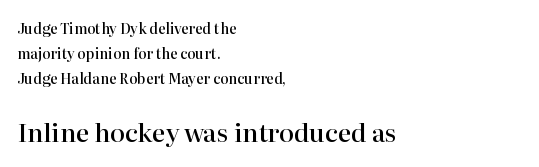
{"italic": "no", "bold": "semi", "underline": "no", "align": "left", "line_spacing_ratio": 1.78, "letter_spacing": "normal", "letter_spacing_em": 0.0, "larger_block": "second", "size_ratio": 1.79, "glyph_px": 25}
